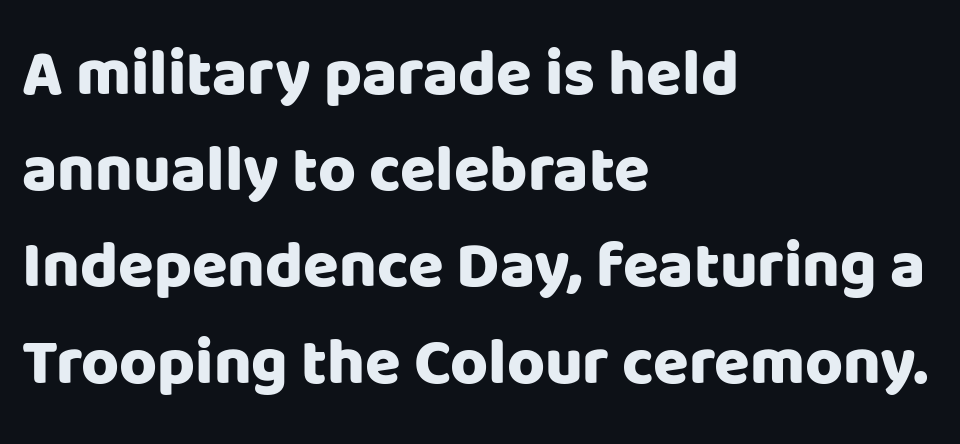
The image shows 65 px heavy sans-serif type, upright; set left-aligned, normal line spacing (1.48x), normal letter spacing, not underlined; low stroke contrast and a large x-height.
